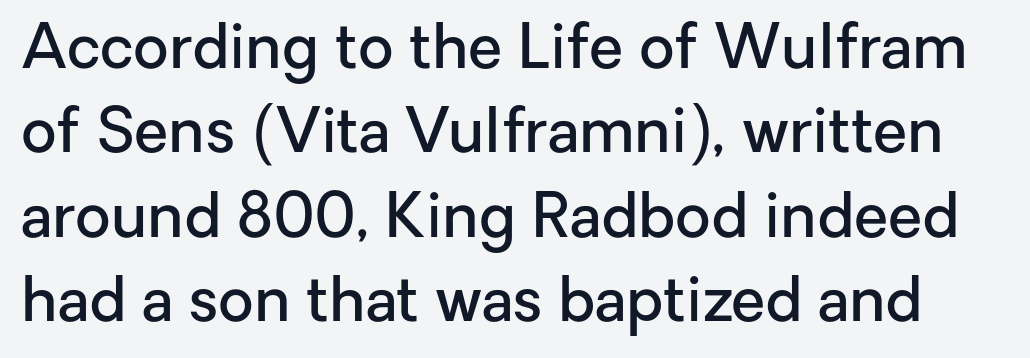
Q: Is the text bold? A: Semi-bold.
Q: Is the text italic (slanted)? A: No, it is upright.
Q: Is the typeface a serif or a sans-serif typeface? A: Sans-serif.
Q: Is the text underlined? A: No.
Q: Is the spacing between letters normal or unusually wide? A: Normal.
Q: Is the spacing between lines tight, normal or loose? A: Normal.
Q: Width (condensed, normal, or wide)? A: Normal.
Q: Stroke contrast? A: Low.
Q: x-height? A: Medium.
Q: Monospaced? A: No.
